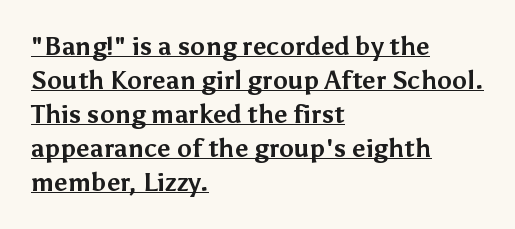
Q: Is the text bold? A: Yes.
Q: Is the text italic (slanted)? A: No, it is upright.
Q: Is the text underlined? A: Yes.
Q: How is the paragraph aligned? A: Left-aligned.
Q: Is the spacing between letters normal or unusually wide? A: Normal.
Q: Is the spacing between lines tight, normal or loose? A: Normal.
